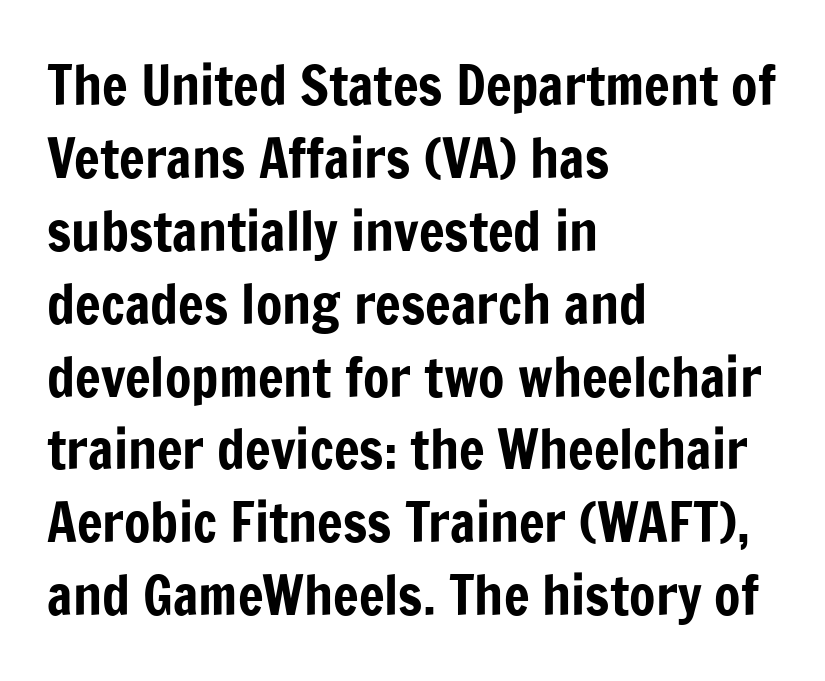
{"serif": "no", "italic": "no", "width": "condensed", "stroke_contrast": "low", "x_height": "medium", "monospaced": "no", "underline": "no", "align": "left", "line_spacing": "normal", "line_spacing_ratio": 1.35, "letter_spacing": "normal", "letter_spacing_em": 0.0, "glyph_px": 54}
